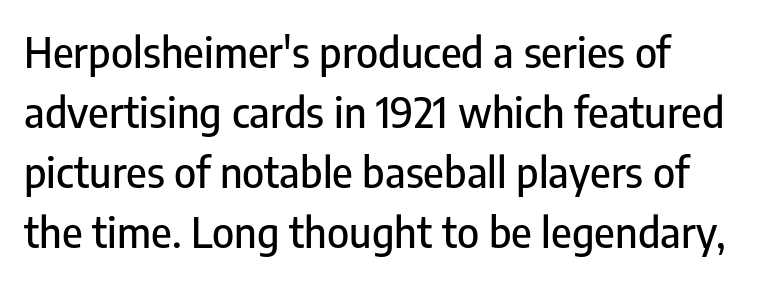
Q: Is the text italic (slanted)? A: No, it is upright.
Q: Is the typeface a serif or a sans-serif typeface? A: Sans-serif.
Q: Is the text underlined? A: No.
Q: How is the paragraph aligned? A: Left-aligned.
Q: Is the spacing between letters normal or unusually wide? A: Normal.
Q: Is the spacing between lines tight, normal or loose? A: Normal.
Q: Width (condensed, normal, or wide)? A: Condensed.
Q: Stroke contrast? A: Low.
Q: x-height? A: Medium.
Q: Monospaced? A: No.
